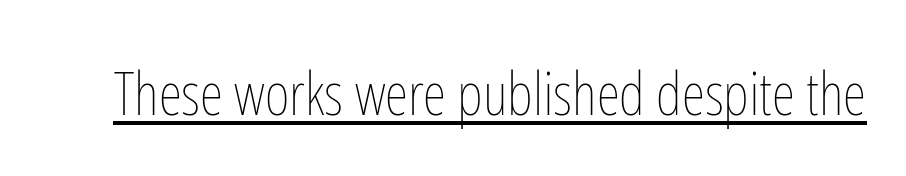
Each letter keeps its own natural width here, so spacing adapts to shape. The rendering uses the underline text-decoration. The weight would be labelled regular, book, light, or lighter still. Unlike italic type, these characters show no tilt at all.
